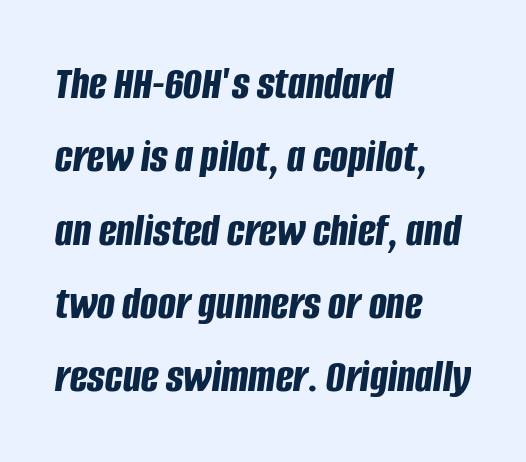
The image shows 47 px bold, condensed type, italic (leaning right); set left-aligned, normal line spacing (1.56x), normal letter spacing, not underlined; low stroke contrast and a large x-height.
